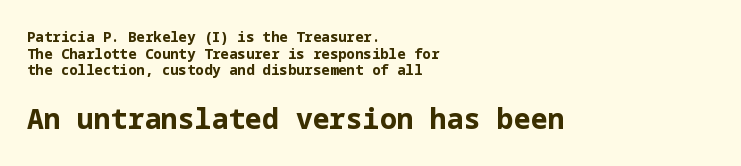
The image shows 28 px bold sans-serif type, upright; set left-aligned, line spacing 1.19x, normal letter spacing, not underlined; the second (bottom) block is 2.0x larger; low stroke contrast and a medium x-height.
